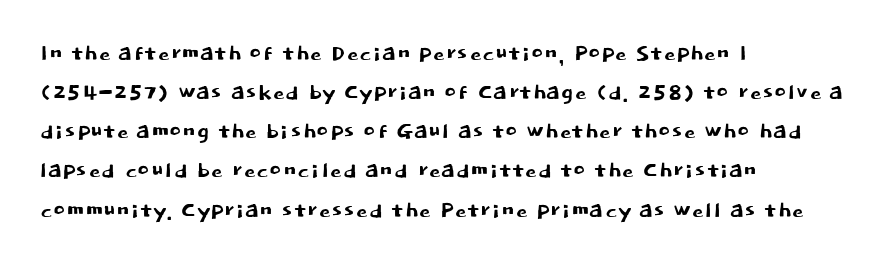
{"serif": "no", "italic": "no", "width": "normal", "stroke_contrast": "low", "x_height": "large", "monospaced": "no", "underline": "no", "align": "left", "line_spacing": "normal", "line_spacing_ratio": 1.35, "letter_spacing": "normal", "letter_spacing_em": 0.0, "glyph_px": 29}
